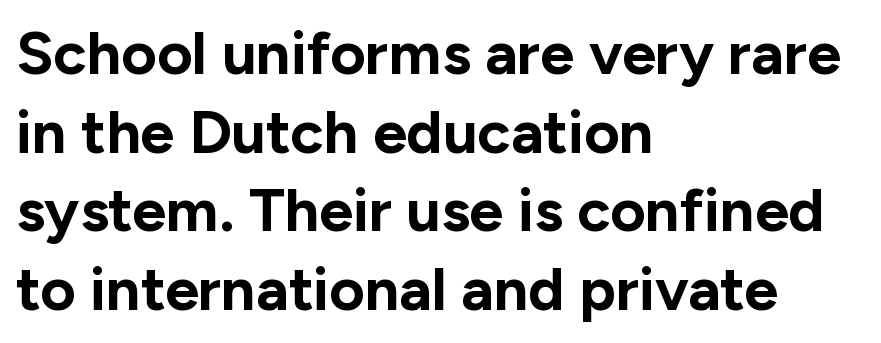
The image shows 61 px bold sans-serif type, upright; set left-aligned, normal line spacing (1.29x), normal letter spacing, not underlined; low stroke contrast and a medium x-height.
